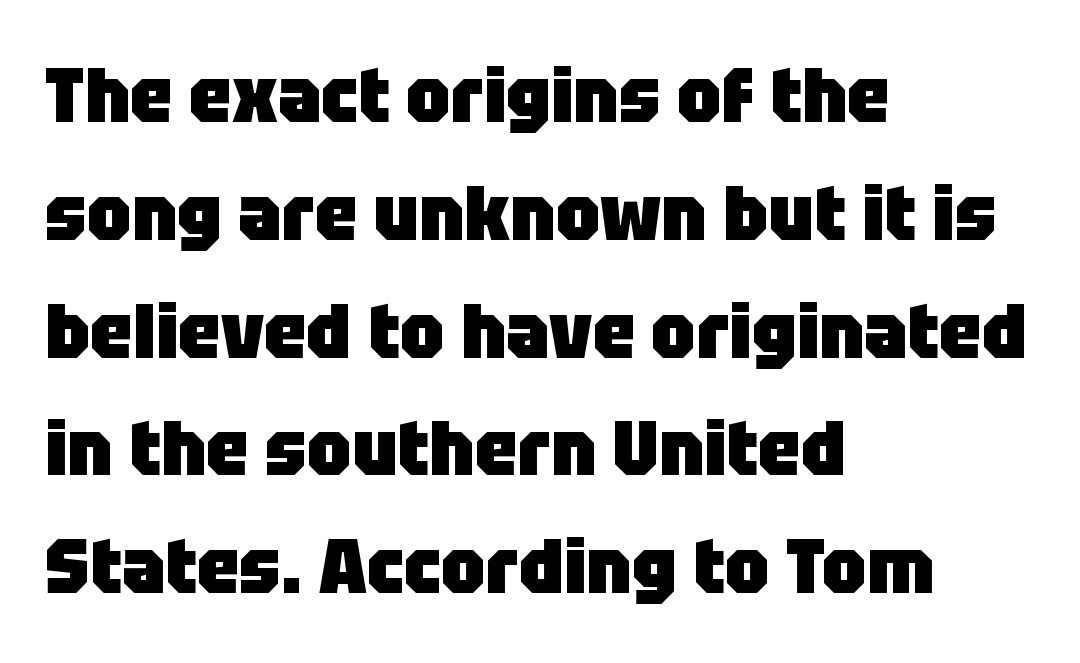
Q: Is the text bold? A: Yes.
Q: Is the text italic (slanted)? A: No, it is upright.
Q: Is the typeface a serif or a sans-serif typeface? A: Sans-serif.
Q: Is the text underlined? A: No.
Q: How is the paragraph aligned? A: Left-aligned.
Q: Is the spacing between letters normal or unusually wide? A: Normal.
Q: Is the spacing between lines tight, normal or loose? A: Normal.
Q: Width (condensed, normal, or wide)? A: Normal.
Q: Stroke contrast? A: Low.
Q: x-height? A: Large.
Q: Monospaced? A: No.
